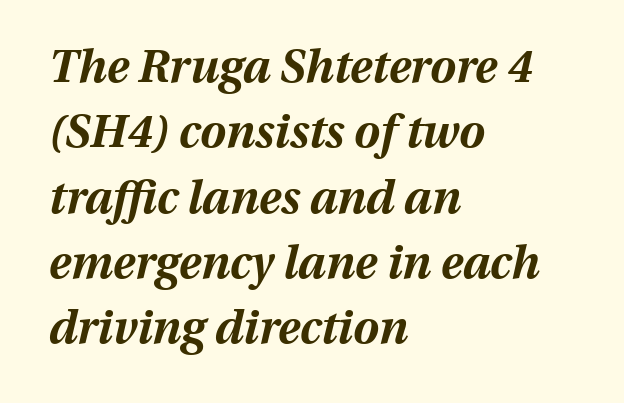
Is there much room between lines? A standard amount, neither cramped nor airy. Typesetter's note: full bold, strokes at maximum text heaviness. Is the type slanted? Yes — the strokes lean at a clear angle. Only glyphs here, with clear space below each row. Line beginnings align vertically; line endings do not. Words appear dense and cohesive because spacing is normal.
